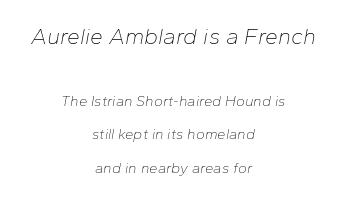
Looking at the ascenders, they clearly lean. Summary of vertical rhythm: relaxed, with wide interline spacing. Caption: standard tracking, unaltered. Compared with a flush-left layout, this one balances lines on the center instead. The initial chunk of copy outweighs the following chunk in type size. Caption: face not bold, strokes unweighted.
